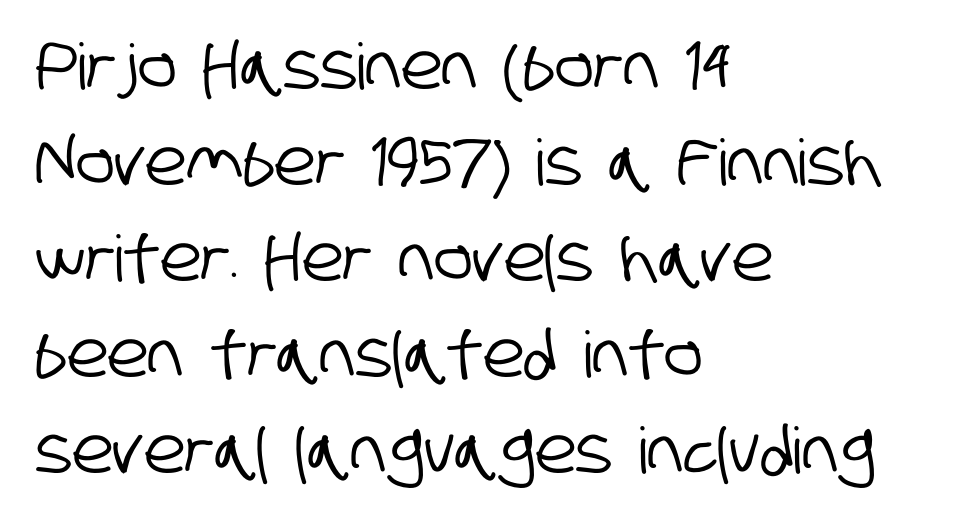
{"serif": "no", "width": "condensed", "stroke_contrast": "low", "x_height": "large", "monospaced": "no", "underline": "no", "align": "left", "line_spacing": "normal", "line_spacing_ratio": 1.5, "letter_spacing": "normal", "letter_spacing_em": 0.0, "glyph_px": 64}
